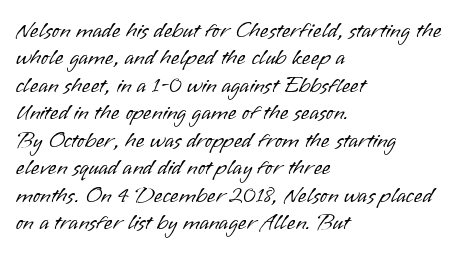
Q: Is the text bold? A: No.
Q: Is the text italic (slanted)? A: Yes.
Q: Is the text underlined? A: No.
Q: How is the paragraph aligned? A: Left-aligned.
Q: Is the spacing between letters normal or unusually wide? A: Normal.
Q: Is the spacing between lines tight, normal or loose? A: Normal.
